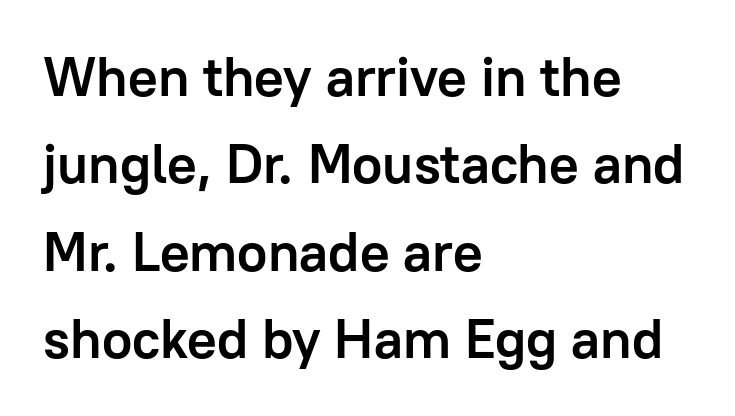
Q: Is the text bold? A: Yes.
Q: Is the text italic (slanted)? A: No, it is upright.
Q: Is the typeface a serif or a sans-serif typeface? A: Sans-serif.
Q: Is the text underlined? A: No.
Q: How is the paragraph aligned? A: Left-aligned.
Q: Is the spacing between letters normal or unusually wide? A: Normal.
Q: Is the spacing between lines tight, normal or loose? A: Normal.
Q: Width (condensed, normal, or wide)? A: Normal.
Q: Stroke contrast? A: Low.
Q: x-height? A: Medium.
Q: Monospaced? A: No.
